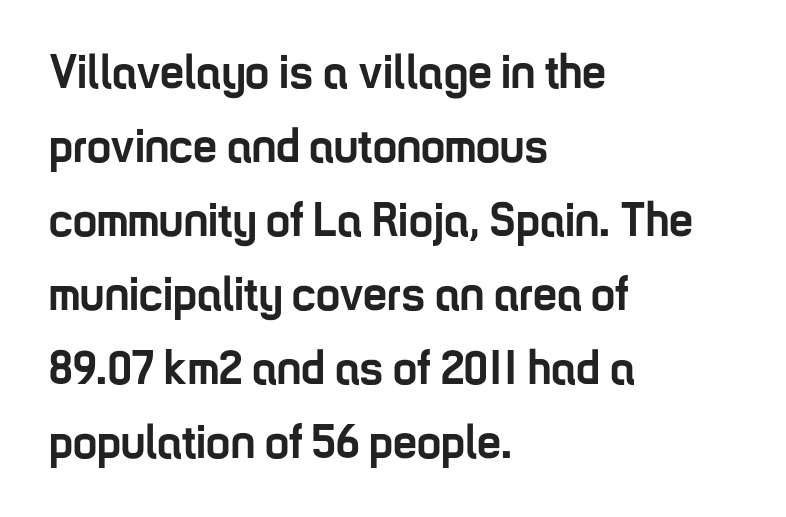
The image shows 48 px semibold, condensed sans-serif type, upright; set left-aligned, normal line spacing (1.54x), normal letter spacing, not underlined; low stroke contrast and a medium x-height.
